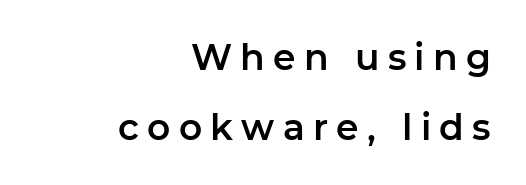
{"serif": "no", "italic": "no", "width": "normal", "stroke_contrast": "low", "x_height": "medium", "monospaced": "no", "underline": "no", "align": "right", "line_spacing": "loose", "line_spacing_ratio": 1.94, "letter_spacing": "wide", "letter_spacing_em": 0.23, "glyph_px": 36}
